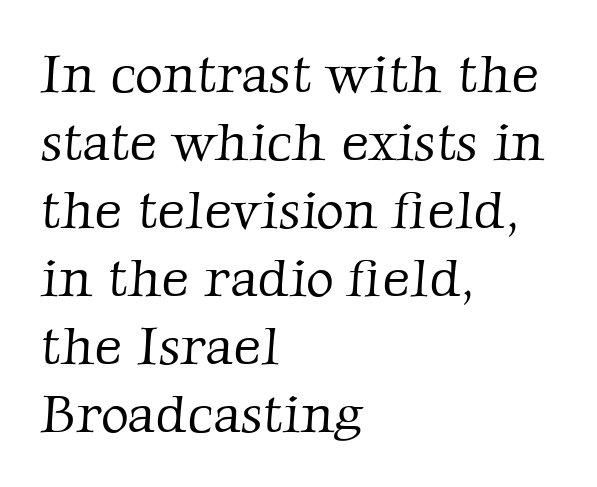
{"serif": "yes", "bold": "no", "weight": "light", "width": "normal", "stroke_contrast": "low", "x_height": "medium", "monospaced": "no", "underline": "no", "align": "left", "line_spacing": "normal", "line_spacing_ratio": 1.26, "letter_spacing": "normal", "letter_spacing_em": 0.0, "glyph_px": 54}
